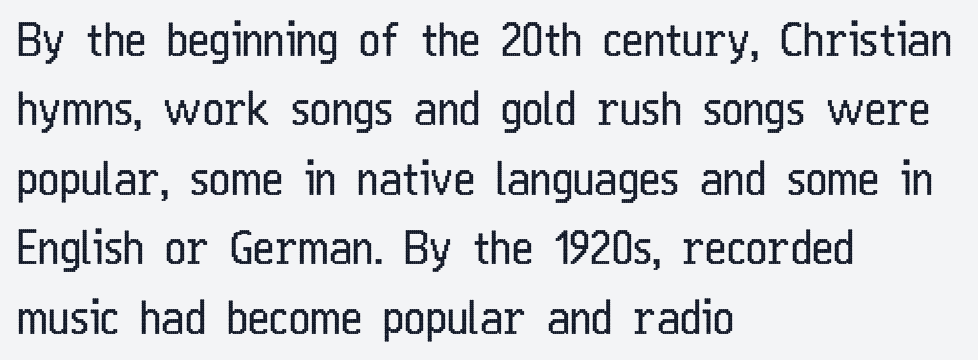
The image shows 46 px regular-weight, condensed sans-serif type, upright; set left-aligned, normal line spacing (1.51x), normal letter spacing, not underlined; low stroke contrast and a medium x-height.
